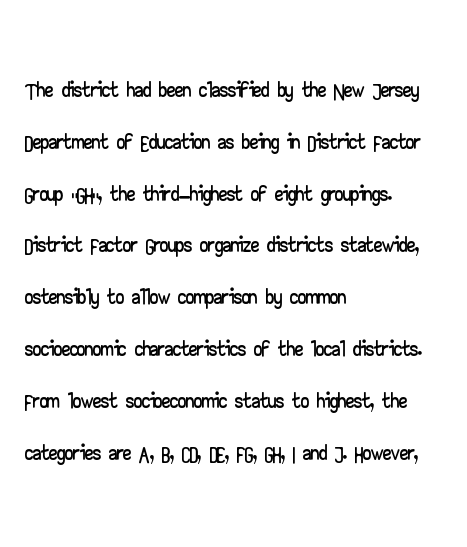
Q: Is the text italic (slanted)? A: No, it is upright.
Q: Is the typeface a serif or a sans-serif typeface? A: Sans-serif.
Q: Is the text underlined? A: No.
Q: How is the paragraph aligned? A: Left-aligned.
Q: Is the spacing between letters normal or unusually wide? A: Normal.
Q: Is the spacing between lines tight, normal or loose? A: Normal.
Q: Width (condensed, normal, or wide)? A: Wide.
Q: Stroke contrast? A: Low.
Q: x-height? A: Small.
Q: Monospaced? A: No.
